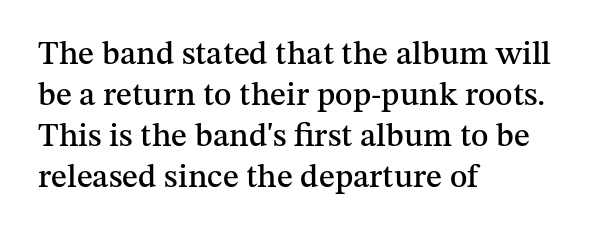
Varying glyph widths throughout — classic text-font behaviour. The font's upright variant was chosen for this text. Honestly, the letter spacing is just normal — you wouldn't notice it. Rule under the text: the space is simply empty. The designer went with a serif here, giving each stem small feet. The lines in this sample share a left origin and differ only in where they stop.
